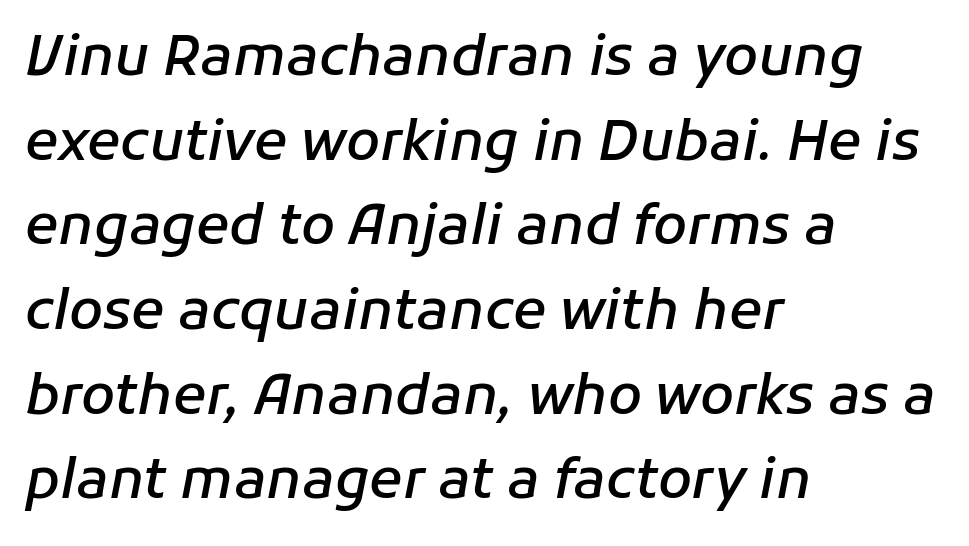
The image shows 55 px semibold type, italic (leaning right); set left-aligned, normal line spacing (1.54x), normal letter spacing, not underlined; low stroke contrast and a medium x-height.
